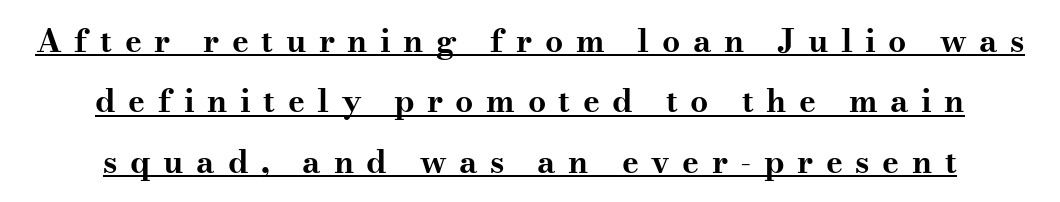
{"serif": "yes", "italic": "no", "bold": "yes", "weight": "bold", "width": "wide", "stroke_contrast": "medium", "x_height": "small", "monospaced": "no", "underline": "yes", "align": "center", "line_spacing_ratio": 1.89, "letter_spacing": "wide", "letter_spacing_em": 0.39, "glyph_px": 32}
